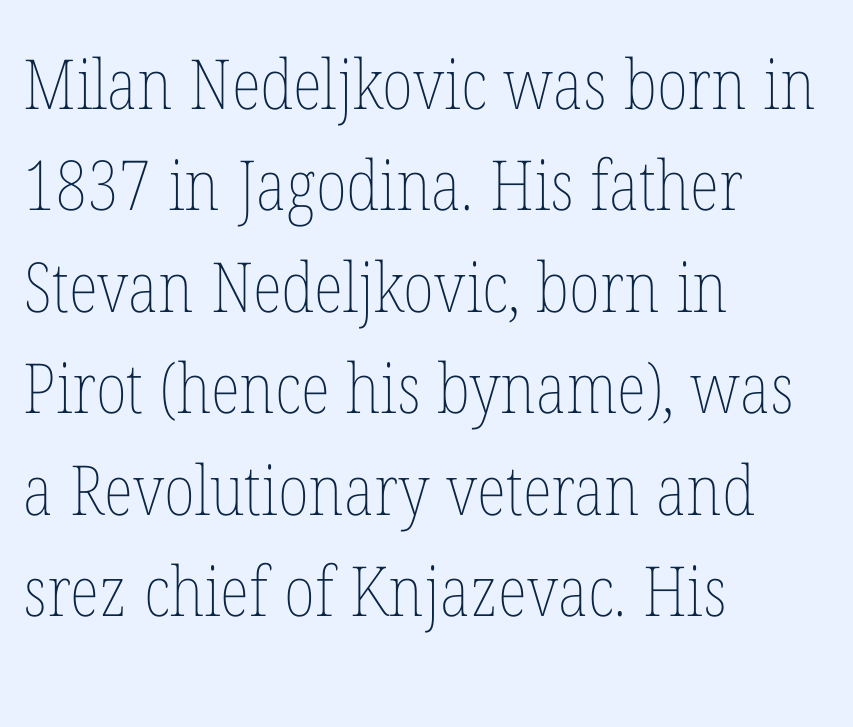
{"italic": "no", "bold": "no", "weight": "thin", "width": "condensed", "stroke_contrast": "low", "x_height": "medium", "monospaced": "no", "underline": "no", "align": "left", "line_spacing": "normal", "line_spacing_ratio": 1.47, "letter_spacing": "normal", "letter_spacing_em": 0.0, "glyph_px": 69}
